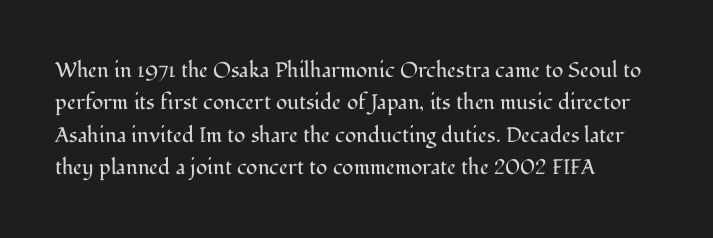
The image shows 21 px text type, upright; set left-aligned, normal line spacing (1.54x), normal letter spacing, not underlined.
